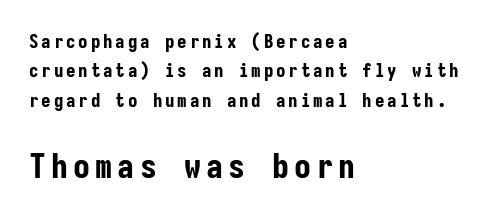
{"serif": "no", "italic": "no", "bold": "yes", "weight": "bold", "width": "condensed", "stroke_contrast": "low", "x_height": "medium", "monospaced": "yes", "underline": "no", "align": "left", "line_spacing": "normal", "line_spacing_ratio": 1.55, "larger_block": "second", "size_ratio": 1.79, "glyph_px": 34}
